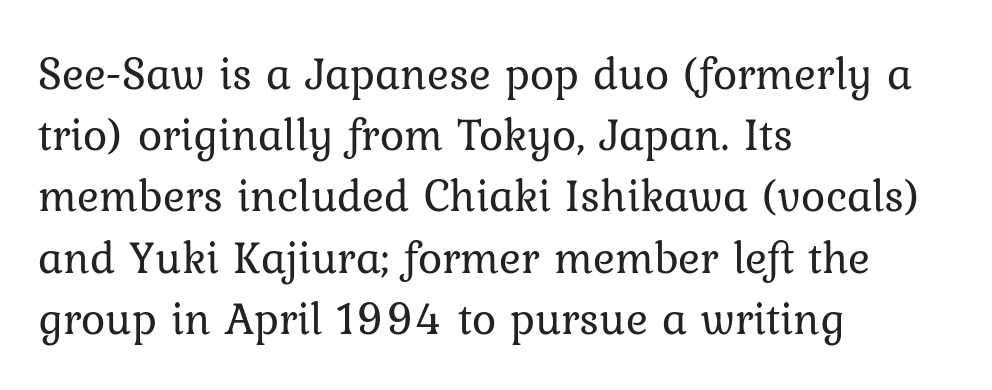
Reading down the block, your eye returns to a fixed left position each line. Bold? No — there's no thickening of the strokes. Is this a fixed-width face? No — the glyphs have proportional, varying widths. Baseline-to-baseline distance is the conventional proportion of letter height.
